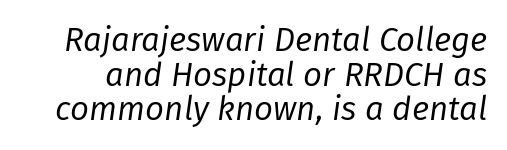
{"italic": "yes", "lean": "right", "slant_degrees": 8, "bold": "no", "weight": "regular", "width": "normal", "stroke_contrast": "low", "x_height": "medium", "monospaced": "no", "underline": "no", "line_spacing": "tight", "line_spacing_ratio": 1.05, "letter_spacing": "normal", "letter_spacing_em": 0.0, "glyph_px": 33}
